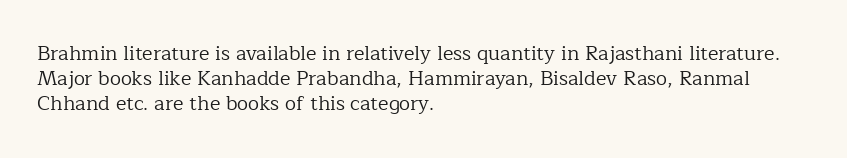
Q: Is the text bold? A: No.
Q: Is the text italic (slanted)? A: No, it is upright.
Q: Is the text underlined? A: No.
Q: How is the paragraph aligned? A: Left-aligned.
Q: Is the spacing between letters normal or unusually wide? A: Normal.
Q: Is the spacing between lines tight, normal or loose? A: Normal.
